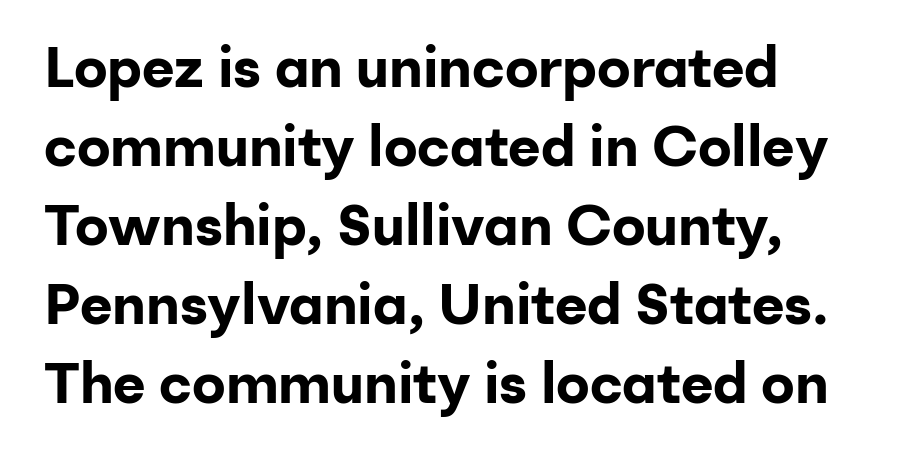
The image shows 56 px bold sans-serif type, upright; set normal line spacing (1.41x), normal letter spacing, not underlined; low stroke contrast and a medium x-height.
